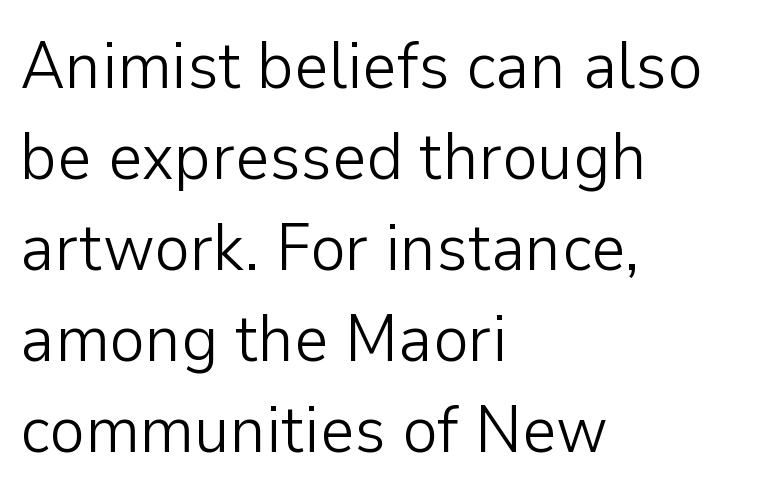
Q: Is the text bold? A: No.
Q: Is the text italic (slanted)? A: No, it is upright.
Q: Is the typeface a serif or a sans-serif typeface? A: Sans-serif.
Q: Is the text underlined? A: No.
Q: How is the paragraph aligned? A: Left-aligned.
Q: Is the spacing between letters normal or unusually wide? A: Normal.
Q: Is the spacing between lines tight, normal or loose? A: Normal.
Q: Width (condensed, normal, or wide)? A: Normal.
Q: Stroke contrast? A: Low.
Q: x-height? A: Medium.
Q: Monospaced? A: No.
